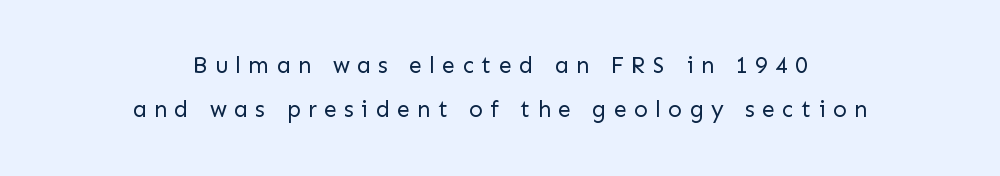
{"italic": "no", "bold": "no", "underline": "no", "align": "center", "line_spacing": "loose", "line_spacing_ratio": 1.93, "letter_spacing": "wide", "letter_spacing_em": 0.32, "glyph_px": 23}
